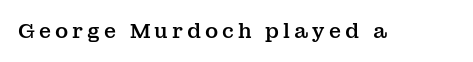
Q: Is the text italic (slanted)? A: No, it is upright.
Q: Is the text underlined? A: No.
Q: Is the spacing between letters normal or unusually wide? A: Unusually wide.
